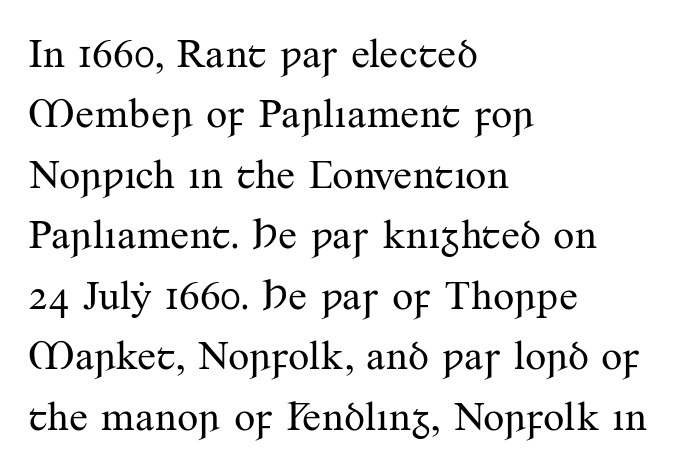
The image shows 42 px regular-weight serif type, upright; set left-aligned, normal line spacing (1.44x), normal letter spacing, not underlined; medium stroke contrast and a small x-height.
